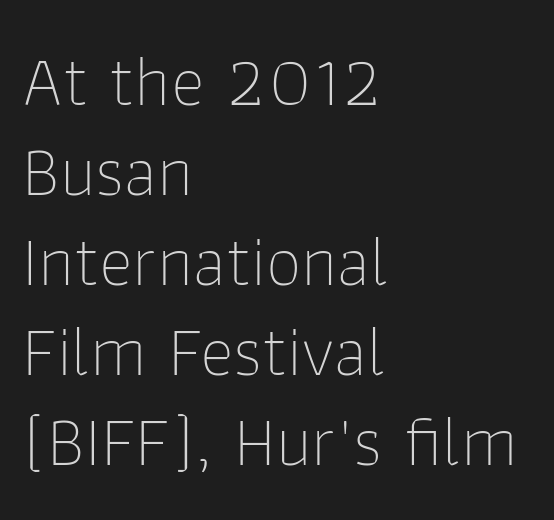
{"serif": "no", "italic": "no", "bold": "no", "weight": "thin", "width": "normal", "stroke_contrast": "low", "x_height": "medium", "monospaced": "no", "underline": "no", "align": "left", "line_spacing": "normal", "line_spacing_ratio": 1.25, "letter_spacing": "normal", "letter_spacing_em": 0.0, "glyph_px": 72}
